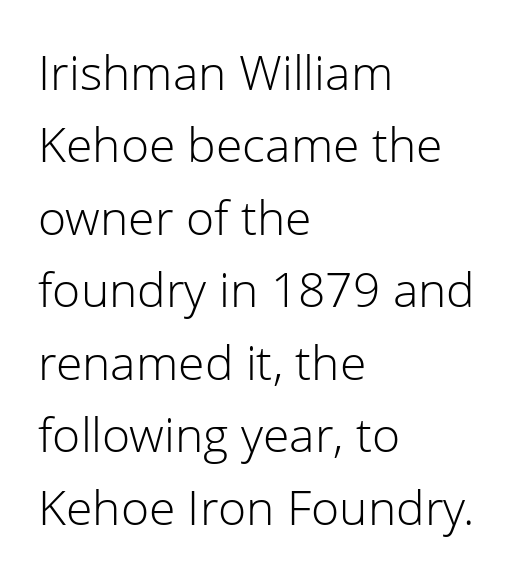
Baseline-to-baseline distance is the conventional proportion of letter height. Notice how the passage keeps a crisp vertical edge on the left only. You can tell it's not italic because the verticals are truly vertical. The face used here is proportionally spaced, like ordinary book or web type. The space directly below the letters is spotless. The typeface has the unassuming heft of standard copy or less.
